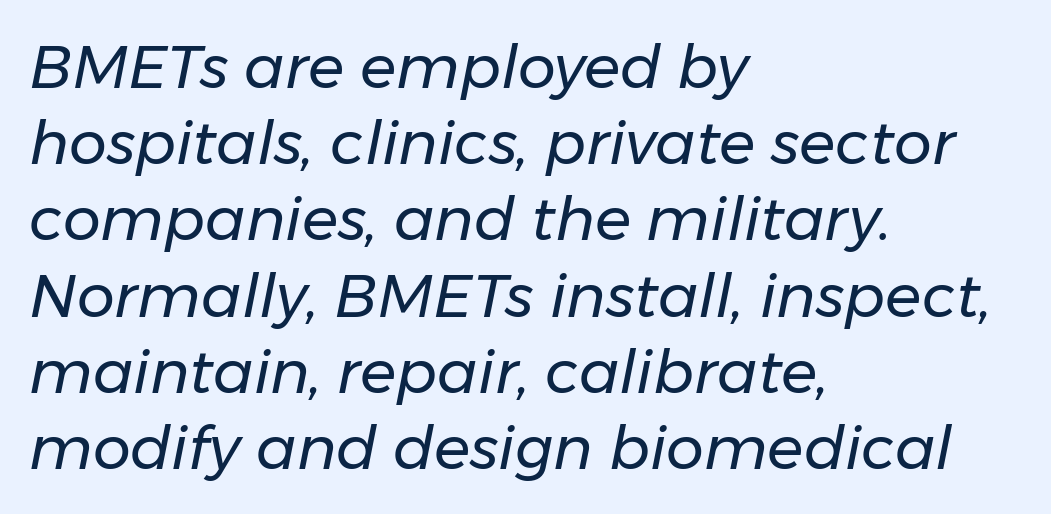
Q: Is the text bold? A: No.
Q: Is the text italic (slanted)? A: Yes, it leans right by about 11 degrees.
Q: Is the text underlined? A: No.
Q: How is the paragraph aligned? A: Left-aligned.
Q: Is the spacing between letters normal or unusually wide? A: Normal.
Q: Is the spacing between lines tight, normal or loose? A: Normal.
Q: Width (condensed, normal, or wide)? A: Normal.
Q: Stroke contrast? A: Low.
Q: x-height? A: Medium.
Q: Monospaced? A: No.
